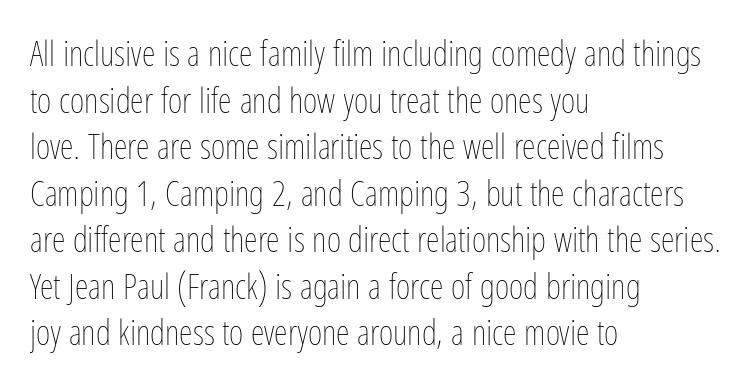
{"italic": "no", "bold": "no", "weight": "thin", "width": "condensed", "stroke_contrast": "low", "x_height": "medium", "monospaced": "no", "underline": "no", "align": "left", "line_spacing": "normal", "line_spacing_ratio": 1.33, "letter_spacing": "normal", "letter_spacing_em": 0.0, "glyph_px": 35}
